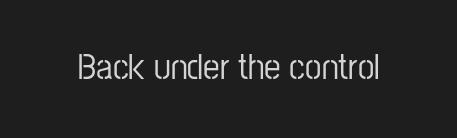
Q: Is the text italic (slanted)? A: No, it is upright.
Q: Is the typeface a serif or a sans-serif typeface? A: Sans-serif.
Q: Is the text underlined? A: No.
Q: Is the spacing between letters normal or unusually wide? A: Normal.
Q: Width (condensed, normal, or wide)? A: Condensed.
Q: Stroke contrast? A: Low.
Q: x-height? A: Medium.
Q: Monospaced? A: No.
